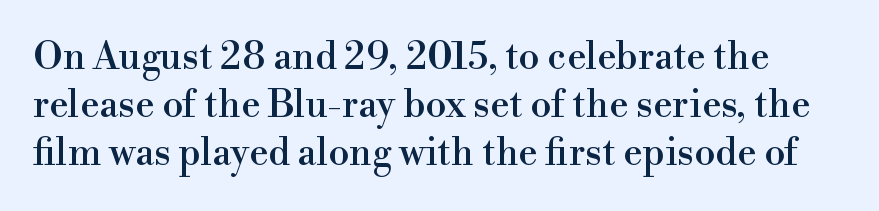
The vertical gap from one line to the next is medium. Quick note: not italic, upright. Varying glyph widths throughout — classic text-font behaviour. The gap between lines stays unmarked.
